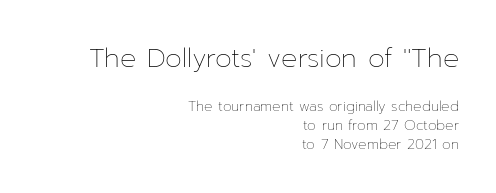
Inter-character spacing is left at the font's built-in metrics. Weight: regular or lighter. The rendering anchors every line to the right-hand side. Horizontal bands of white between lines are of average thickness. Characters remain perfectly vertical along every line.
